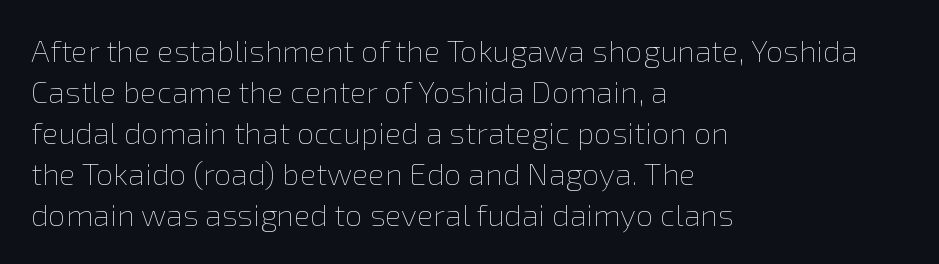
Q: Is the text bold? A: No.
Q: Is the text italic (slanted)? A: No, it is upright.
Q: Is the text underlined? A: No.
Q: How is the paragraph aligned? A: Left-aligned.
Q: Is the spacing between letters normal or unusually wide? A: Normal.
Q: Is the spacing between lines tight, normal or loose? A: Normal.
Q: Width (condensed, normal, or wide)? A: Normal.
Q: x-height? A: Medium.
Q: Monospaced? A: No.
